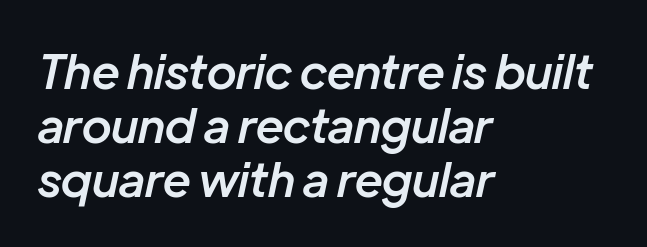
The letterforms sit shoulder to shoulder at normal distance. The rendering uses natural spacing where letterforms have individual widths. The letters are semibold — heavier than regular but short of a full bold. Plain, unruled lines of type. All the whitespace from short lines collects on the right.
